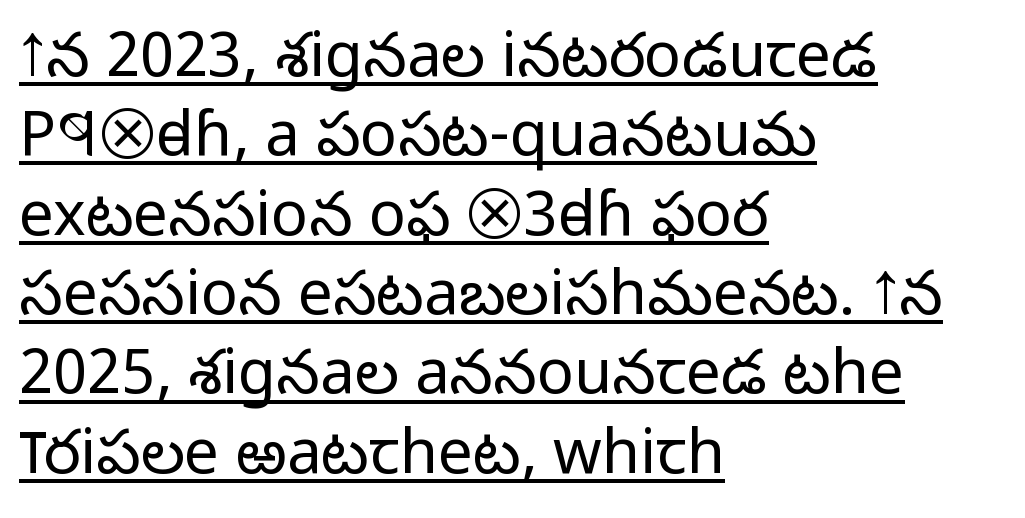
Q: Is the text bold? A: No.
Q: Is the text italic (slanted)? A: No, it is upright.
Q: Is the typeface a serif or a sans-serif typeface? A: Sans-serif.
Q: Is the text underlined? A: Yes.
Q: How is the paragraph aligned? A: Left-aligned.
Q: Is the spacing between letters normal or unusually wide? A: Normal.
Q: Is the spacing between lines tight, normal or loose? A: Normal.
Q: Width (condensed, normal, or wide)? A: Normal.
Q: Stroke contrast? A: Low.
Q: x-height? A: Medium.
Q: Monospaced? A: No.
